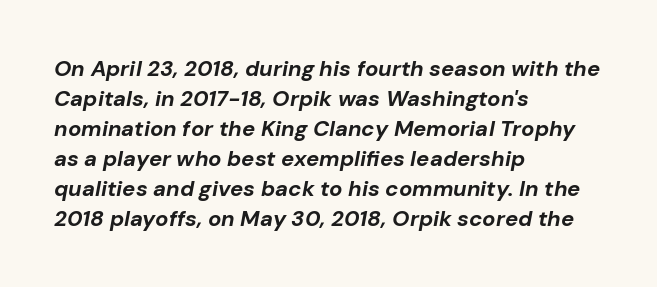
Q: Is the text bold? A: Yes.
Q: Is the text italic (slanted)? A: Yes, it leans right by about 10 degrees.
Q: Is the text underlined? A: No.
Q: How is the paragraph aligned? A: Left-aligned.
Q: Is the spacing between letters normal or unusually wide? A: Normal.
Q: Is the spacing between lines tight, normal or loose? A: Normal.
